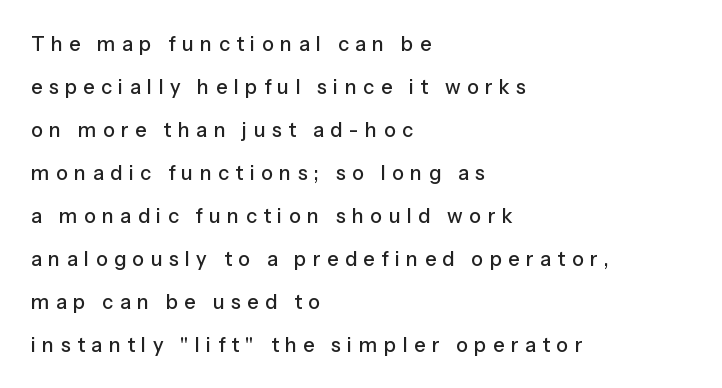
The image shows 20 px text type, upright; set left-aligned, loose line spacing (2.15x), unusually wide letter spacing (+0.32 em), not underlined.
